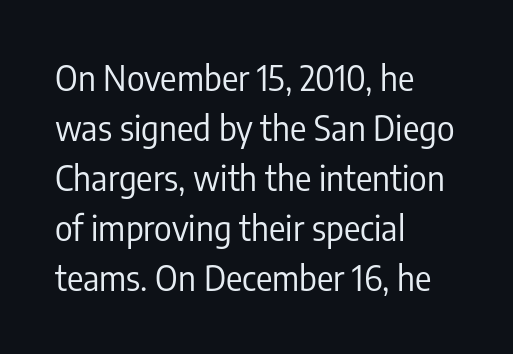
Check where the strokes stop: nothing finishes them off — pure sans. Does the copy run flush right? No — it runs flush left. The designer left line spacing at the default. Nobody drew a line under any word here. Each stroke keeps to a modest, everyday thickness or less.
